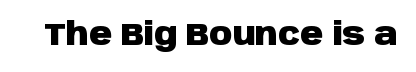
Q: Is the text bold? A: Yes.
Q: Is the text italic (slanted)? A: No, it is upright.
Q: Is the typeface a serif or a sans-serif typeface? A: Sans-serif.
Q: Is the text underlined? A: No.
Q: Is the spacing between letters normal or unusually wide? A: Normal.
Q: Width (condensed, normal, or wide)? A: Normal.
Q: Stroke contrast? A: Low.
Q: x-height? A: Large.
Q: Monospaced? A: No.
